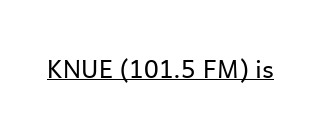
The letterforms sit at book weight or below. Posture: upright roman. Here the glyphs are tracked normally, forming tight word shapes. The words here are underlined.
